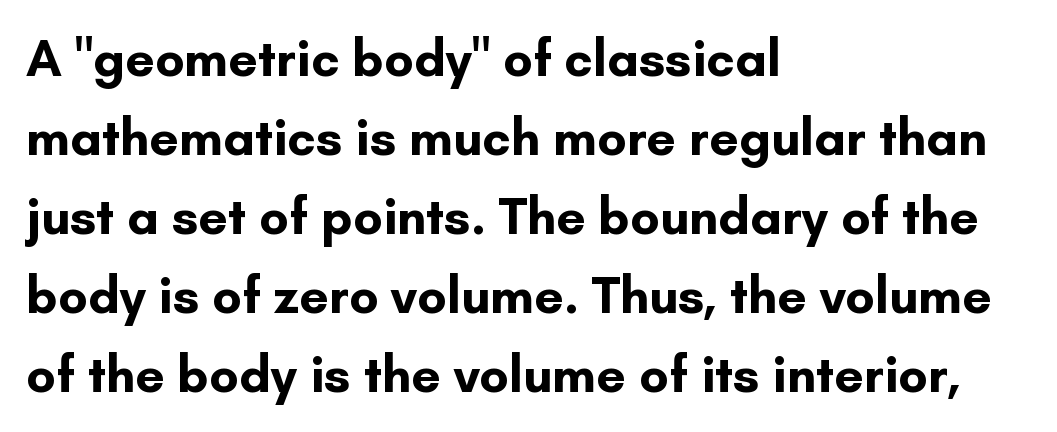
The image shows 52 px bold sans-serif type, upright; set left-aligned, normal line spacing (1.52x), normal letter spacing, not underlined; low stroke contrast and a small x-height.
